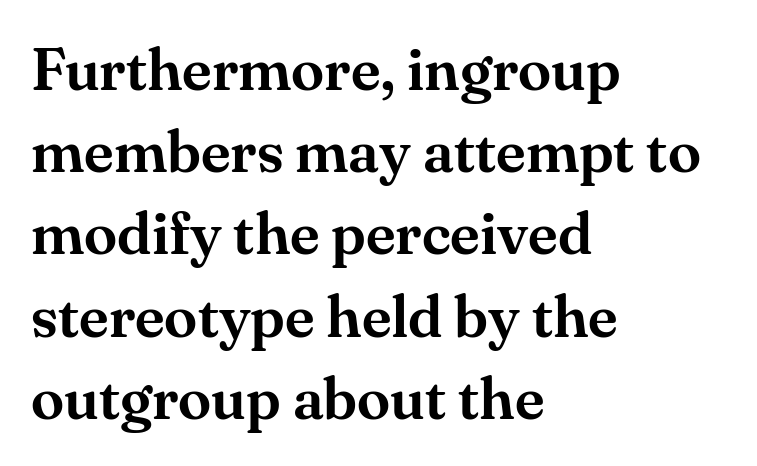
The image shows 60 px serif type, upright; set left-aligned, normal line spacing (1.37x), normal letter spacing, not underlined; medium stroke contrast and a small x-height.
